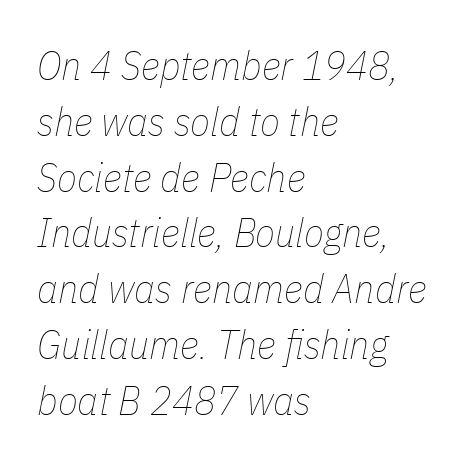
The image shows 41 px thin, condensed type, italic (leaning right); set left-aligned, normal line spacing (1.36x), normal letter spacing, not underlined; low stroke contrast and a medium x-height.
